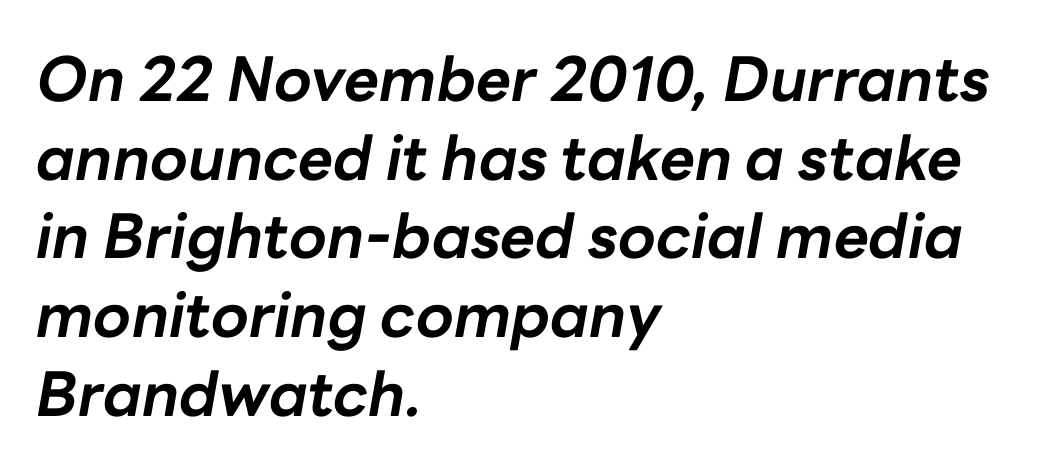
Here the designer chose a conventional face with non-uniform glyph widths. The horizontal fit of the characters is conventional and even. Vertical spacing — default. An italicized treatment has been applied to the whole sample. These lines are set flush left with a ragged right edge.
